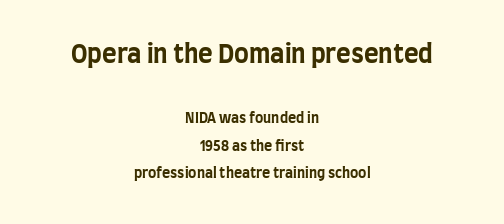
Q: Is the text bold? A: Yes.
Q: Is the text italic (slanted)? A: No, it is upright.
Q: Is the text underlined? A: No.
Q: How is the paragraph aligned? A: Centered.
Q: Is the spacing between letters normal or unusually wide? A: Normal.
Q: Is the spacing between lines tight, normal or loose? A: Loose.
Q: Which block of text is set in a larger size, the first (top) or the second (bottom)? A: The first (top) one.
